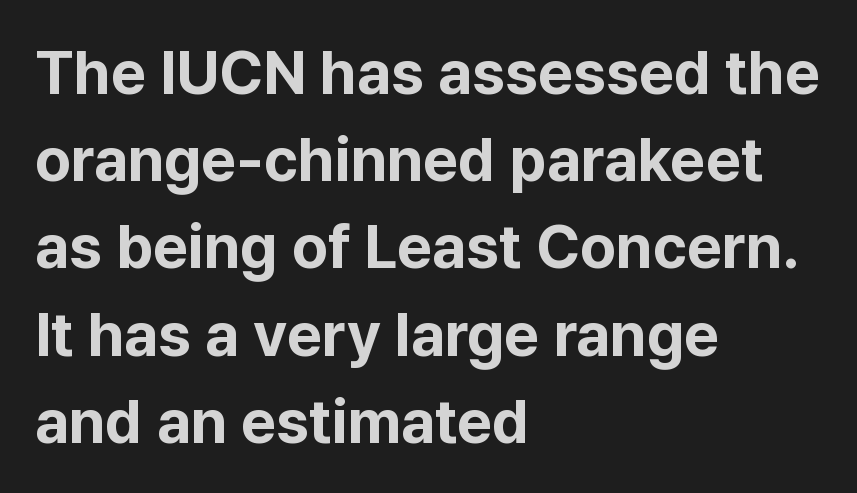
The image shows 61 px bold sans-serif type, upright; set left-aligned, normal line spacing (1.43x), normal letter spacing, not underlined; low stroke contrast and a medium x-height.
